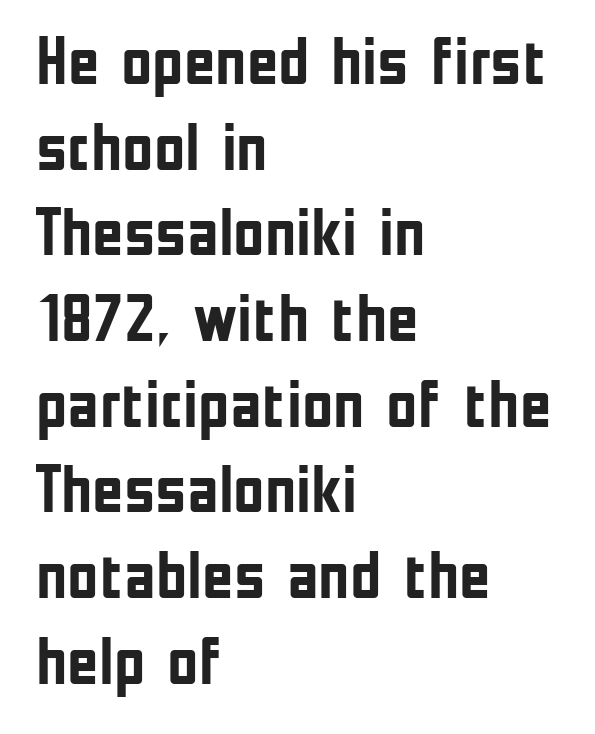
The image shows 68 px semibold, condensed sans-serif type, upright; set left-aligned, normal line spacing (1.26x), normal letter spacing, not underlined; low stroke contrast and a medium x-height.
